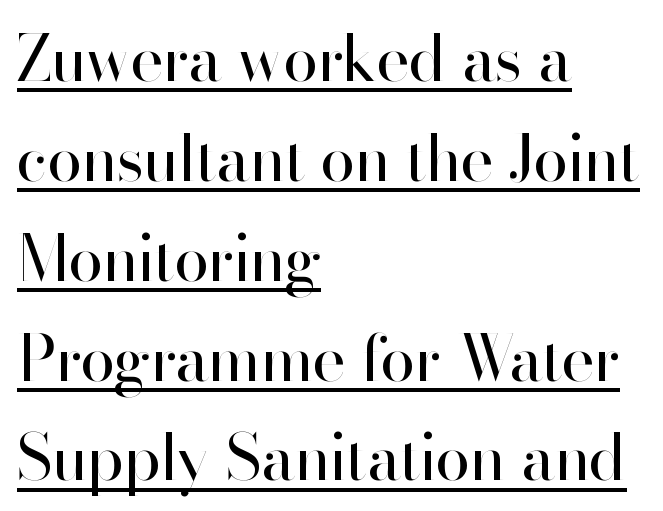
The image shows 64 px regular-weight sans-serif type, upright; set left-aligned, normal line spacing (1.56x), normal letter spacing, underlined; high stroke contrast and a small x-height.
